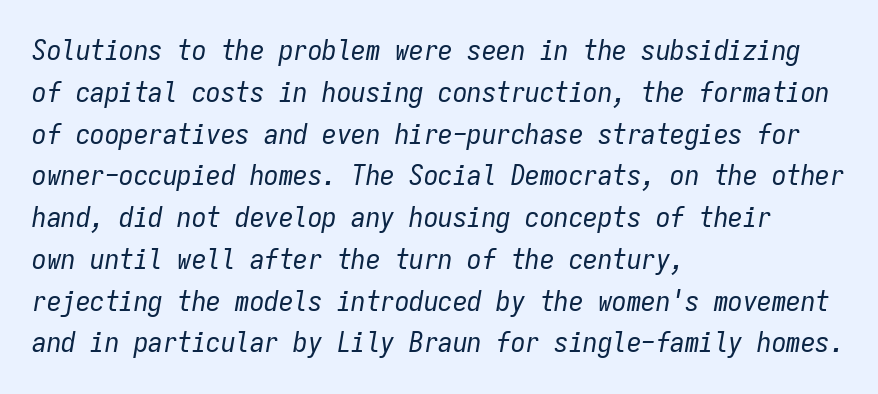
The lettering tilts uniformly, giving the passage an italic look. A bare baseline throughout the passage. The font is comparable to plain body text, perhaps lighter. How would I describe the line gaps? Plain and ordinary. Looks like terminal output: every glyph gets an equal slot. Here the glyphs are tracked normally, forming tight word shapes.
